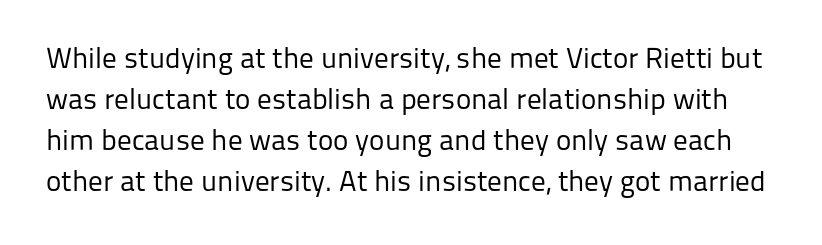
{"serif": "no", "italic": "no", "bold": "no", "weight": "regular", "width": "normal", "stroke_contrast": "low", "x_height": "medium", "monospaced": "no", "underline": "no", "line_spacing": "normal", "line_spacing_ratio": 1.41, "letter_spacing": "normal", "letter_spacing_em": 0.0, "glyph_px": 29}
